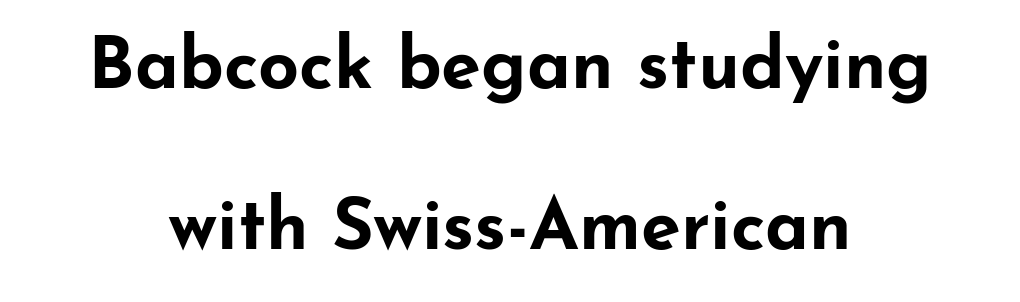
Honestly, the letter spacing is just normal — you wouldn't notice it. Each row of text sits above clean, open space. Airy leading. Does the copy run flush right? No — it is centered line by line.
